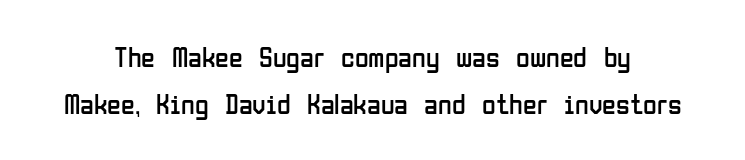
The image shows 28 px regular-weight, condensed sans-serif type, upright; set normal line spacing (1.69x), normal letter spacing, not underlined; low stroke contrast and a medium x-height.
